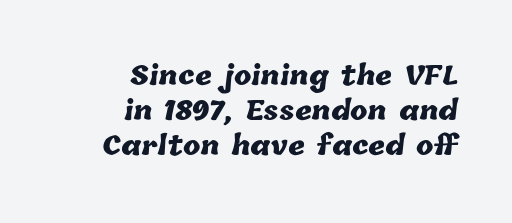
The image shows 26 px bold type; set right-aligned, normal line spacing (1.35x), normal letter spacing, not underlined.
